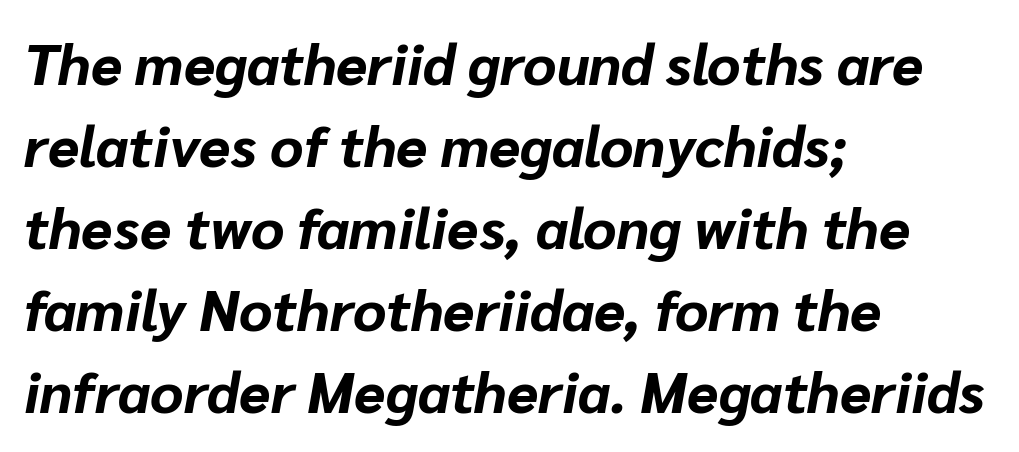
{"italic": "yes", "lean": "right", "slant_degrees": 10, "bold": "yes", "weight": "bold", "width": "normal", "stroke_contrast": "low", "x_height": "medium", "monospaced": "no", "underline": "no", "align": "left", "line_spacing": "normal", "line_spacing_ratio": 1.44, "letter_spacing": "normal", "letter_spacing_em": 0.0, "glyph_px": 57}
